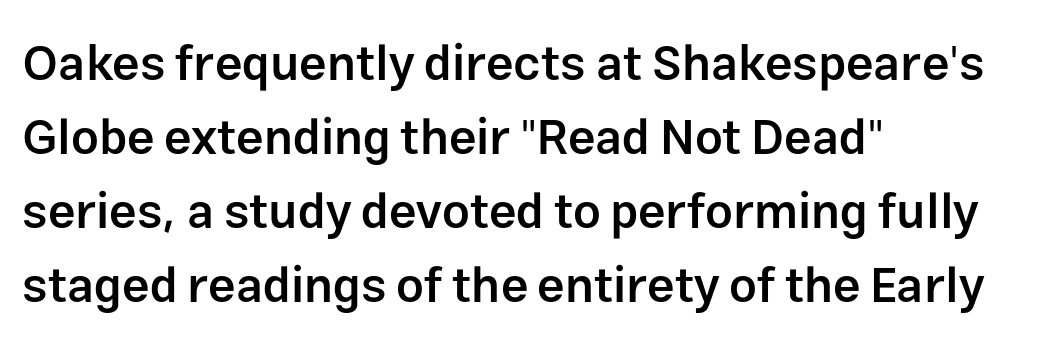
The image shows 49 px semibold sans-serif type, upright; set left-aligned, normal line spacing (1.51x), normal letter spacing, not underlined; low stroke contrast and a medium x-height.
